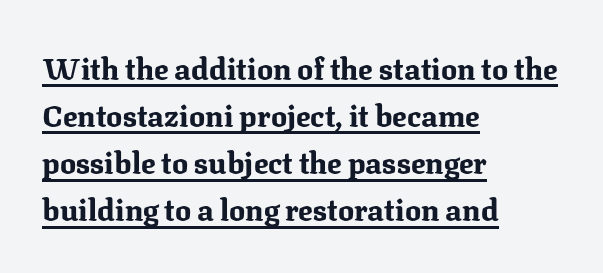
The glyphs in this specimen are seriffed. Proportional: the letters do not fall into vertical columns. Somebody hit Ctrl+U on this one — the words are underlined. The vertical gap from one line to the next is medium. This rendering leaves character spacing at its baseline value.
